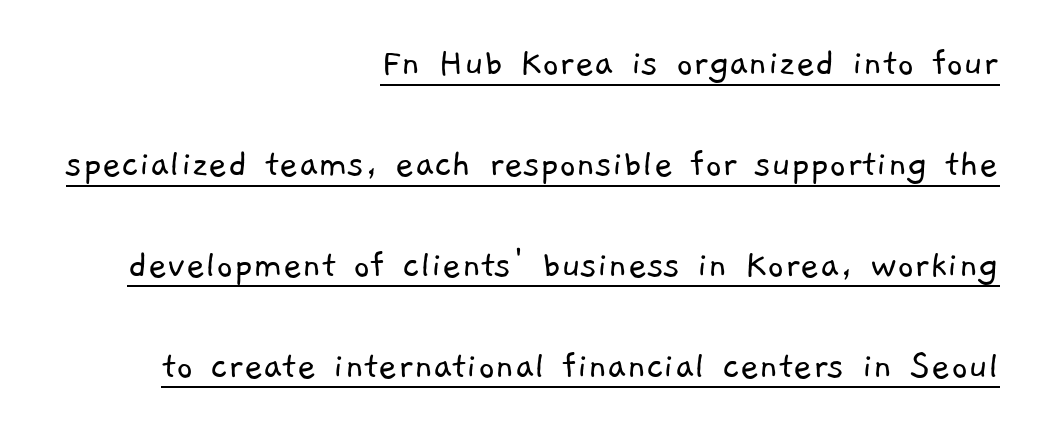
{"serif": "no", "bold": "no", "weight": "light", "width": "normal", "stroke_contrast": "low", "x_height": "medium", "monospaced": "no", "underline": "yes", "align": "right", "line_spacing": "loose", "line_spacing_ratio": 2.46, "letter_spacing": "normal", "letter_spacing_em": 0.0, "glyph_px": 41}
